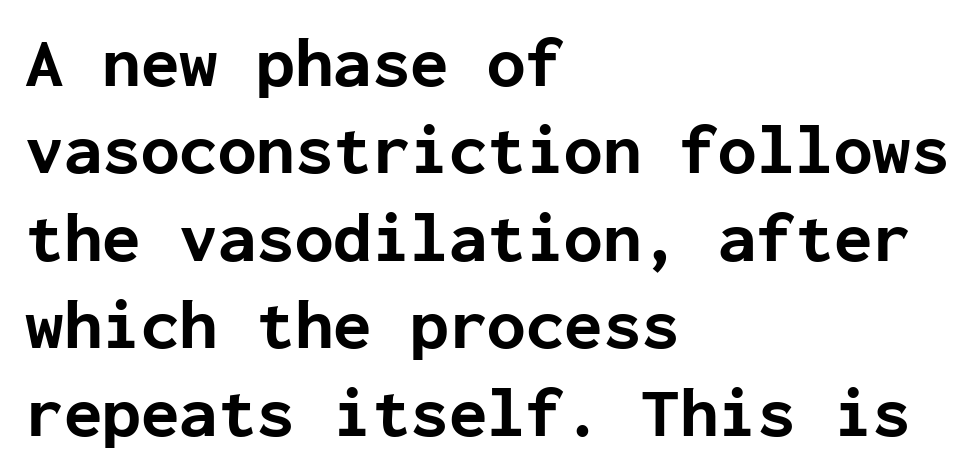
Q: Is the text bold? A: Yes.
Q: Is the text italic (slanted)? A: No, it is upright.
Q: Is the typeface a serif or a sans-serif typeface? A: Sans-serif.
Q: Is the text underlined? A: No.
Q: How is the paragraph aligned? A: Left-aligned.
Q: Is the spacing between letters normal or unusually wide? A: Normal.
Q: Is the spacing between lines tight, normal or loose? A: Normal.
Q: Width (condensed, normal, or wide)? A: Normal.
Q: Stroke contrast? A: Low.
Q: x-height? A: Medium.
Q: Monospaced? A: Yes.
